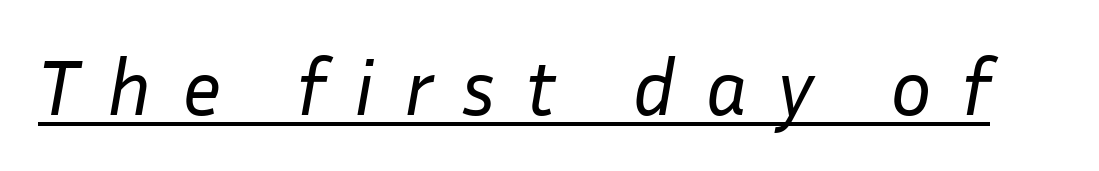
Letter spacing: wide. Character widths vary here, with narrow letters taking less room than wide ones. Ink coverage per letter is moderate at most. The words here are underlined.
